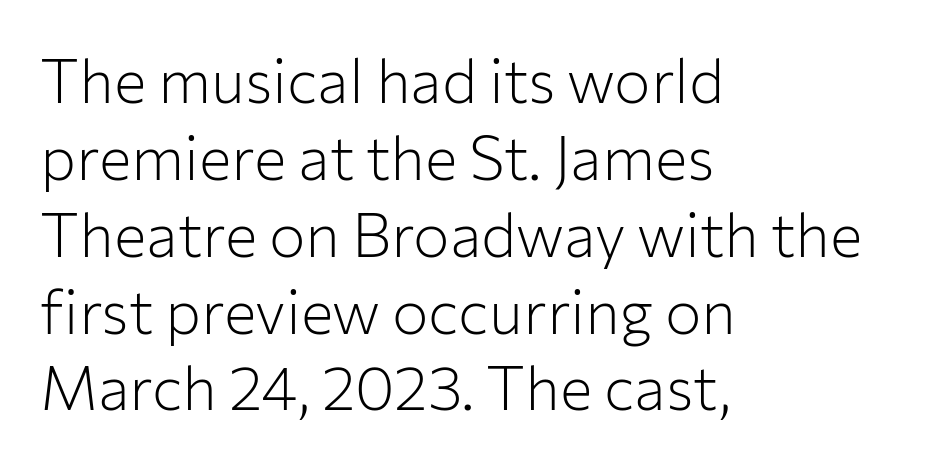
{"serif": "no", "italic": "no", "bold": "no", "weight": "light", "width": "normal", "stroke_contrast": "low", "x_height": "medium", "monospaced": "no", "underline": "no", "align": "left", "line_spacing": "normal", "line_spacing_ratio": 1.26, "letter_spacing": "normal", "letter_spacing_em": 0.0, "glyph_px": 61}
